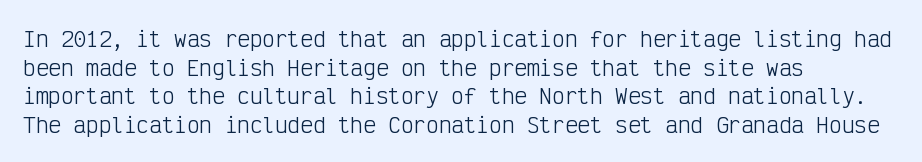
{"italic": "no", "bold": "no", "underline": "no", "align": "left", "line_spacing": "normal", "line_spacing_ratio": 1.36, "letter_spacing": "normal", "letter_spacing_em": 0.0, "glyph_px": 21}
